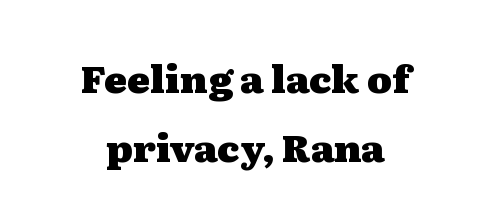
The image shows 38 px heavy, wide serif type, upright; set centered, line spacing 1.81x, normal letter spacing, not underlined; medium stroke contrast and a medium x-height.
